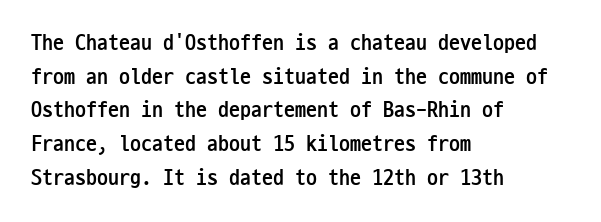
{"italic": "no", "bold": "yes", "underline": "no", "align": "left", "line_spacing": "normal", "line_spacing_ratio": 1.53, "letter_spacing": "normal", "letter_spacing_em": 0.0, "glyph_px": 22}
